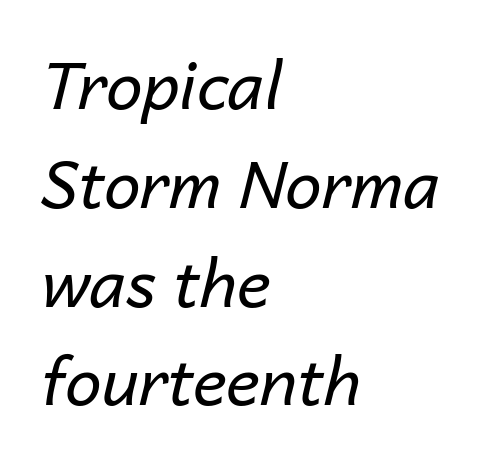
The image shows 65 px regular-weight type, italic (leaning right); set left-aligned, normal line spacing (1.52x), normal letter spacing, not underlined; low stroke contrast and a medium x-height.
